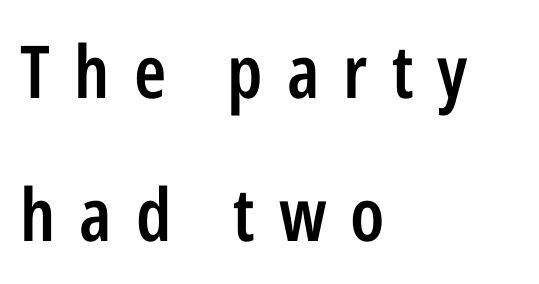
The image shows 73 px semibold, condensed sans-serif type, upright; set left-aligned, loose line spacing (1.96x), unusually wide letter spacing (+0.33 em), not underlined; low stroke contrast and a medium x-height.
